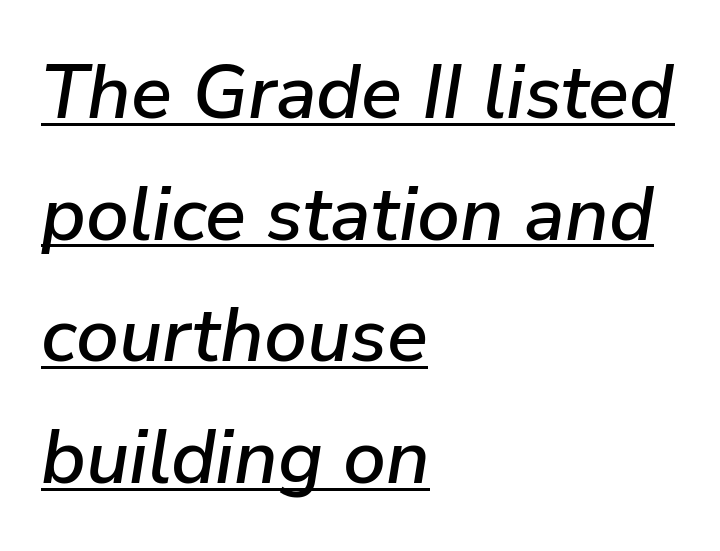
Compared with typical paragraphs, the rows here are spaced about the same. Line starts are locked; line ends wander. A rule runs beneath these lines of type. Every character sits at an angle, as italics do. These lines are rendered in a variable-pitch font. The letters sit at their default tracking, neither squeezed nor spread.
